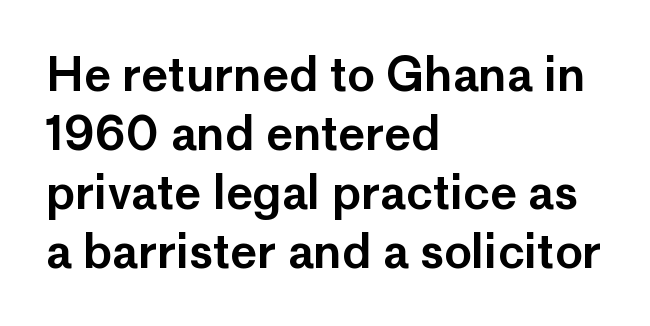
The image shows 46 px sans-serif type, upright; set left-aligned, normal line spacing (1.28x), normal letter spacing, not underlined; low stroke contrast and a medium x-height.
